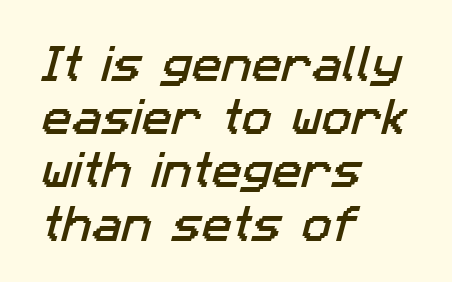
The line texture is even and compact thanks to regular tracking. In CSS terms this would be text-align: left. Line spacing here is normal. Letterform terminals end flat and unadorned throughout the passage.
